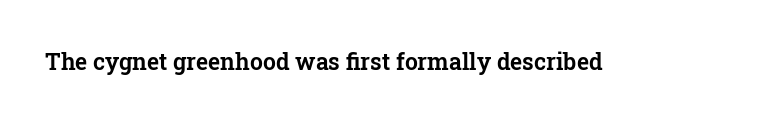
Each word holds together tightly as a unit, with standard inter-letter gaps. Posture: upright roman. The specimen omits any rule beneath the text block's lines.
